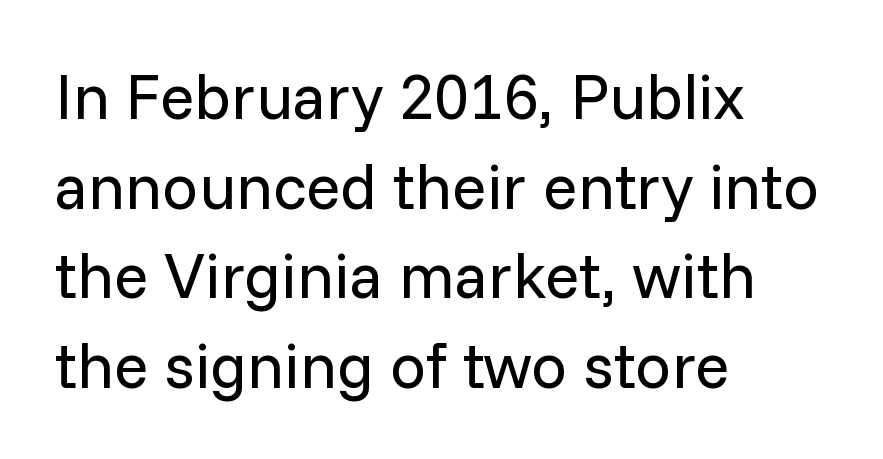
Notice how descenders clear the ascenders below comfortably — that's standard leading. Nothing heavy about these letters — not bold at all. A typesetter would call this zero additional tracking. Style check: upright. Character widths vary here, with narrow letters taking less room than wide ones.
